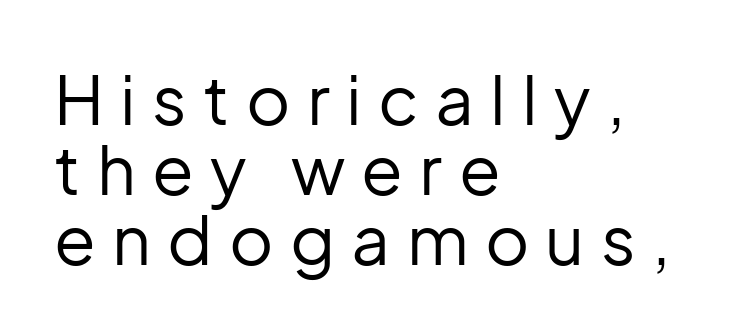
Teacher's note: observe the even left margin — that is flush-left alignment. The string is rendered with underlining switched off. A sans-serif font was chosen for this passage. Ascenders rise straight up at ninety degrees. A typesetter would call this proportional, since set widths differ per character.
